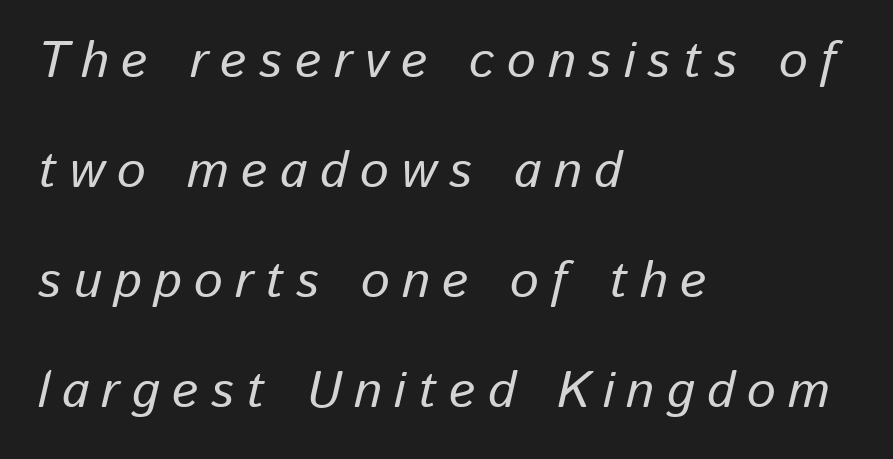
In terms of posture, this sample is oblique. Nobody drew a line under any word here. Between one letter and the next there's a generous, obvious gap. Line starts are locked; line ends wander.
